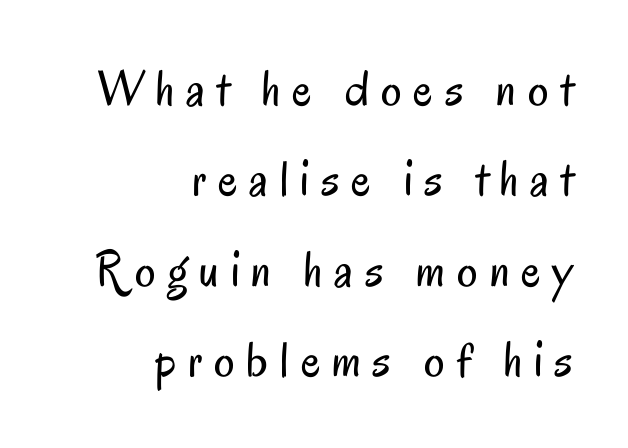
{"serif": "no", "italic": "no", "bold": "no", "weight": "regular", "width": "condensed", "stroke_contrast": "low", "x_height": "small", "monospaced": "no", "underline": "no", "align": "right", "line_spacing_ratio": 1.77, "letter_spacing": "wide", "letter_spacing_em": 0.23, "glyph_px": 51}
